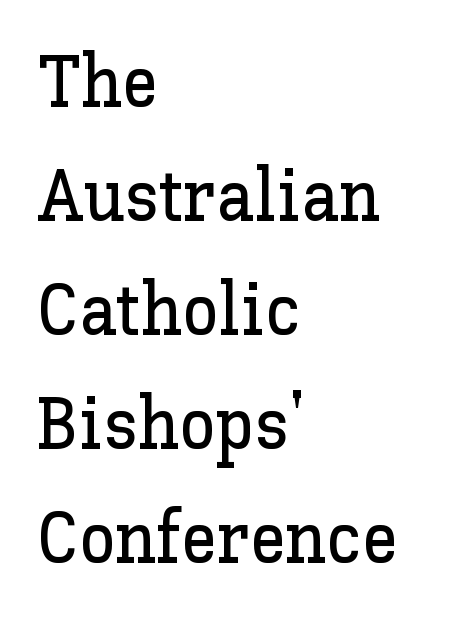
Q: Is the text italic (slanted)? A: No, it is upright.
Q: Is the text underlined? A: No.
Q: How is the paragraph aligned? A: Left-aligned.
Q: Is the spacing between letters normal or unusually wide? A: Normal.
Q: Is the spacing between lines tight, normal or loose? A: Normal.
Q: Width (condensed, normal, or wide)? A: Normal.
Q: Stroke contrast? A: Low.
Q: x-height? A: Medium.
Q: Monospaced? A: No.
